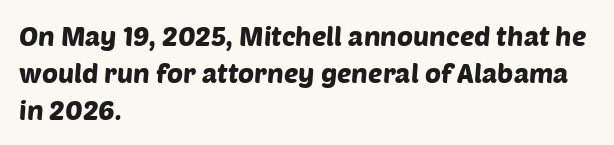
Q: Is the text underlined? A: No.
Q: How is the paragraph aligned? A: Left-aligned.
Q: Is the spacing between letters normal or unusually wide? A: Normal.
Q: Is the spacing between lines tight, normal or loose? A: Normal.
